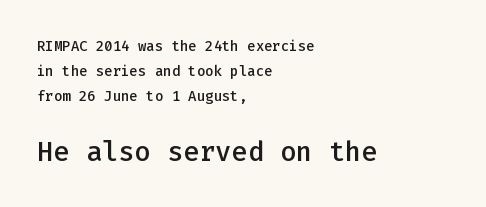
{"italic": "no", "bold": "semi", "underline": "no", "align": "left", "line_spacing_ratio": 1.79, "letter_spacing": "normal", "letter_spacing_em": 0.0, "larger_block": "second", "size_ratio": 1.93, "glyph_px": 27}
